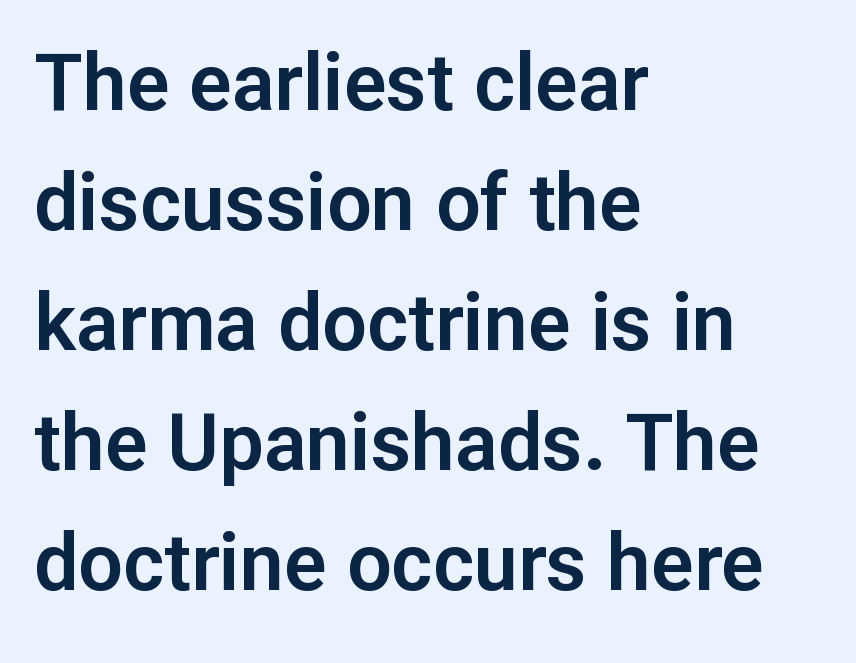
{"serif": "no", "italic": "no", "width": "normal", "stroke_contrast": "low", "x_height": "medium", "monospaced": "no", "underline": "no", "align": "left", "line_spacing": "normal", "line_spacing_ratio": 1.52, "letter_spacing": "normal", "letter_spacing_em": 0.0, "glyph_px": 79}
